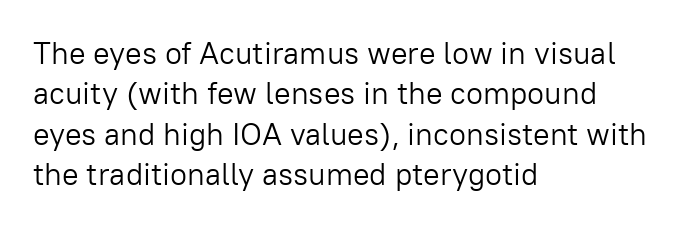
The image shows 31 px light sans-serif type, upright; set left-aligned, normal line spacing (1.3x), normal letter spacing, not underlined; low stroke contrast and a medium x-height.
